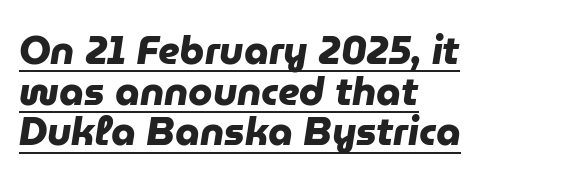
Notice how a bar underscores the lettering throughout. Proportional: the letters do not fall into vertical columns. Nothing unusual about the tracking: characters are spaced as the font intends. Weight: bold.
